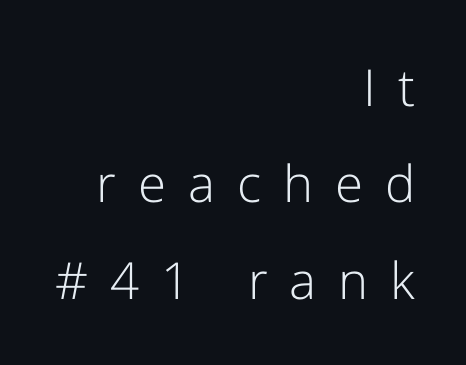
The compositor pushed each line to the right boundary. Proportional: the letters do not fall into vertical columns. You could only call the tracking loose — the letters float apart. Letters have the restrained weight of plain body copy at most. The letters stand straight up with perfectly vertical stems. Bare-footed words on every line.
